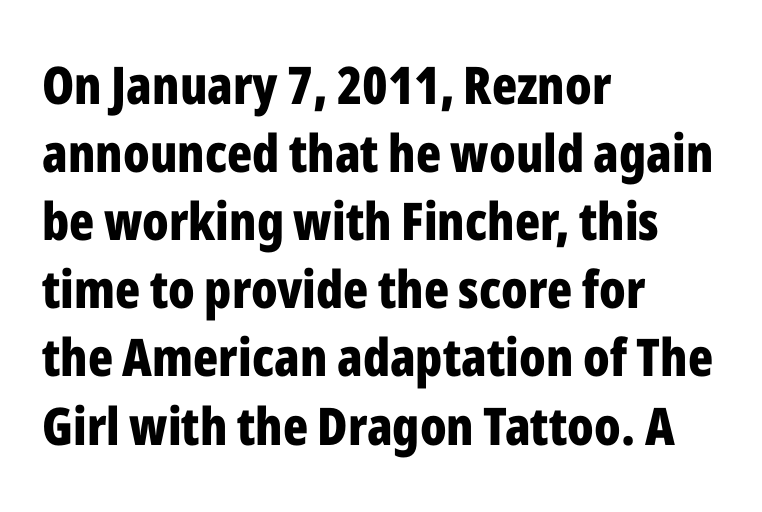
{"serif": "no", "italic": "no", "bold": "yes", "weight": "bold", "width": "condensed", "stroke_contrast": "low", "x_height": "medium", "monospaced": "no", "underline": "no", "align": "left", "line_spacing": "normal", "line_spacing_ratio": 1.31, "letter_spacing": "normal", "letter_spacing_em": 0.0, "glyph_px": 52}
